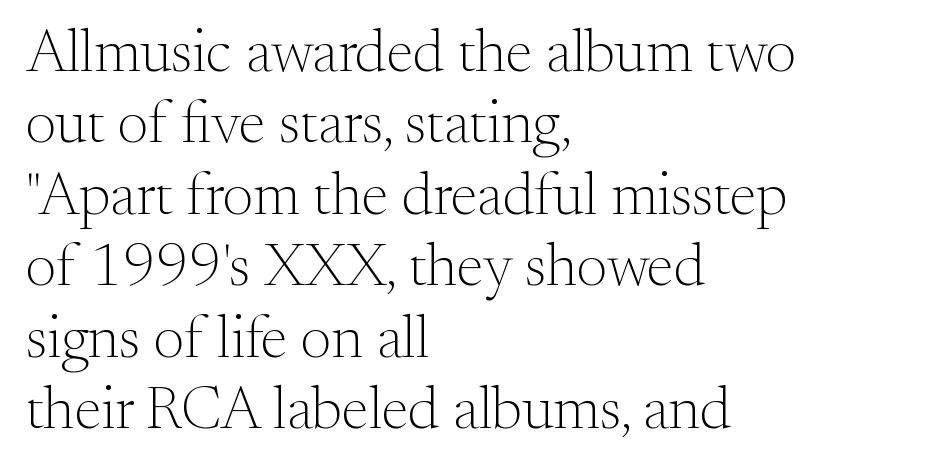
Q: Is the text bold? A: No.
Q: Is the text italic (slanted)? A: No, it is upright.
Q: Is the typeface a serif or a sans-serif typeface? A: Serif.
Q: Is the text underlined? A: No.
Q: How is the paragraph aligned? A: Left-aligned.
Q: Is the spacing between letters normal or unusually wide? A: Normal.
Q: Width (condensed, normal, or wide)? A: Normal.
Q: Stroke contrast? A: Medium.
Q: x-height? A: Small.
Q: Monospaced? A: No.
